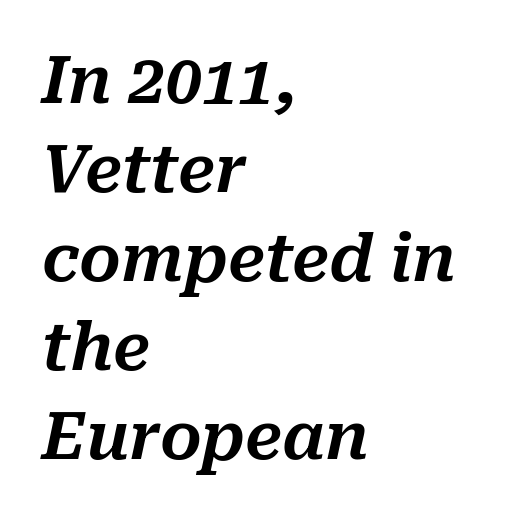
The image shows 65 px text type, italic (leaning right); set left-aligned, normal line spacing (1.37x), normal letter spacing, not underlined; medium stroke contrast and a medium x-height.
